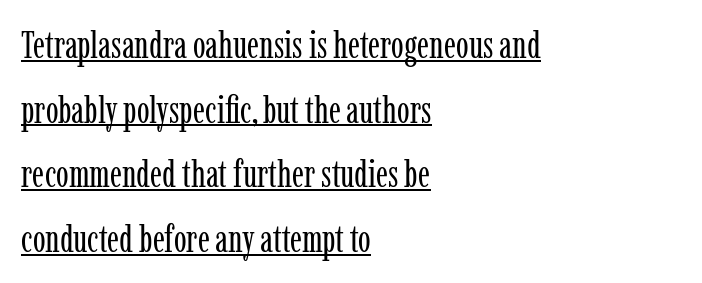
The image shows 38 px regular-weight, condensed serif type, upright; set left-aligned, normal line spacing (1.7x), normal letter spacing, underlined; low stroke contrast and a medium x-height.
